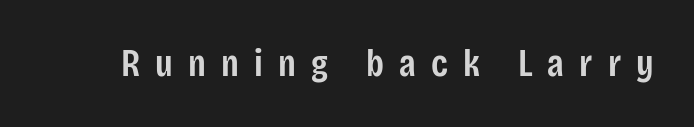
The image shows 38 px semibold, condensed sans-serif type, upright; set unusually wide letter spacing (+0.4 em), not underlined; low stroke contrast and a large x-height.
